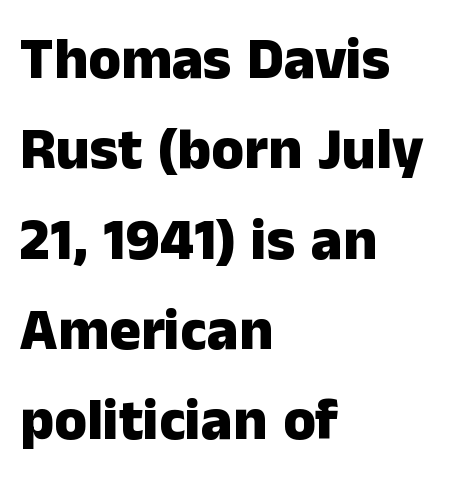
{"serif": "no", "italic": "no", "bold": "yes", "weight": "heavy", "width": "normal", "stroke_contrast": "low", "x_height": "medium", "monospaced": "no", "underline": "no", "align": "left", "line_spacing": "normal", "line_spacing_ratio": 1.53, "letter_spacing": "normal", "letter_spacing_em": 0.0, "glyph_px": 59}
